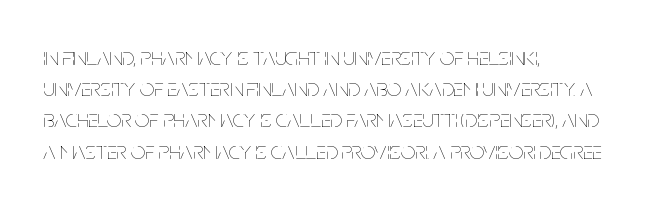
Spacing between characters is what you'd get straight out of the box. Ordinary non-slanted type is in use. The compositor pushed each line to the left boundary. Rows of type keep a routine distance in the vertical direction.
